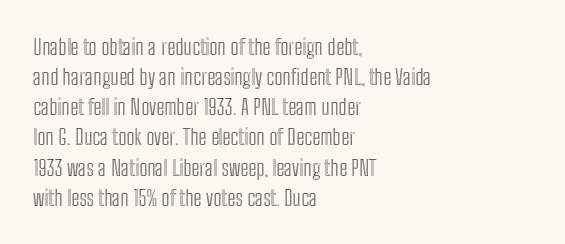
Q: Is the text italic (slanted)? A: No, it is upright.
Q: Is the text underlined? A: No.
Q: How is the paragraph aligned? A: Left-aligned.
Q: Is the spacing between letters normal or unusually wide? A: Normal.
Q: Is the spacing between lines tight, normal or loose? A: Normal.
